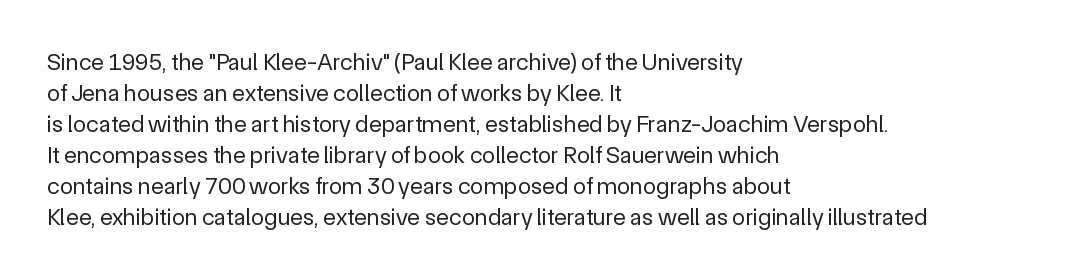
Q: Is the text bold? A: No.
Q: Is the text italic (slanted)? A: No, it is upright.
Q: Is the text underlined? A: No.
Q: How is the paragraph aligned? A: Left-aligned.
Q: Is the spacing between letters normal or unusually wide? A: Normal.
Q: Is the spacing between lines tight, normal or loose? A: Normal.
